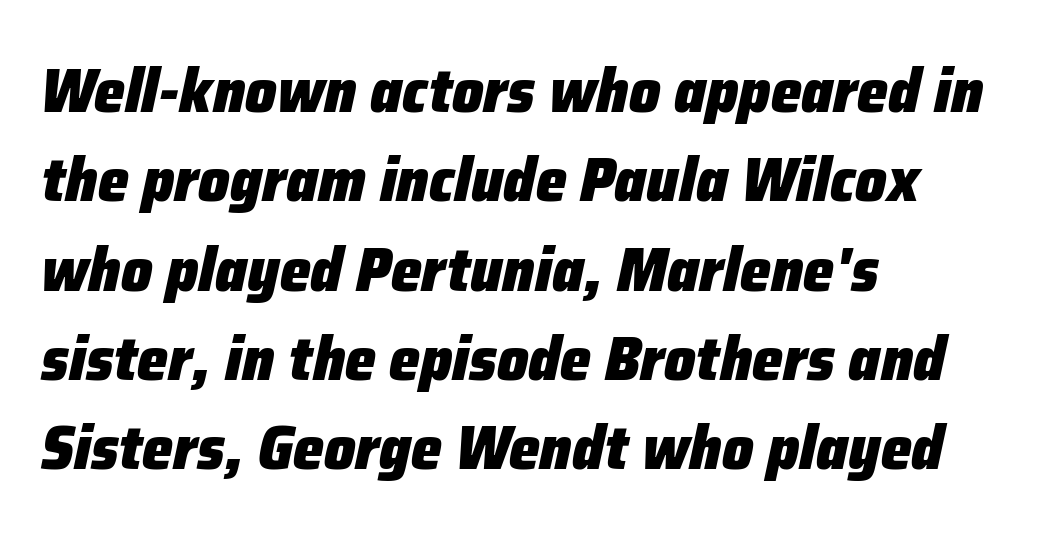
Q: Is the text bold? A: Yes.
Q: Is the text italic (slanted)? A: Yes, it leans right by about 12 degrees.
Q: Is the text underlined? A: No.
Q: How is the paragraph aligned? A: Left-aligned.
Q: Is the spacing between letters normal or unusually wide? A: Normal.
Q: Is the spacing between lines tight, normal or loose? A: Normal.
Q: Width (condensed, normal, or wide)? A: Normal.
Q: Stroke contrast? A: Low.
Q: x-height? A: Medium.
Q: Monospaced? A: No.
